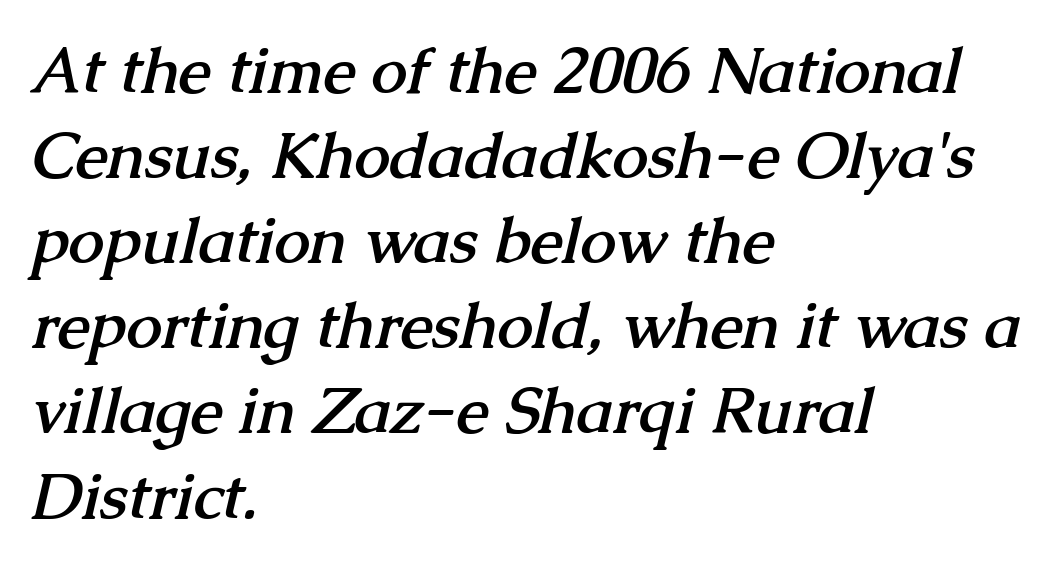
{"serif": "yes", "bold": "yes", "weight": "semibold", "width": "normal", "stroke_contrast": "medium", "x_height": "medium", "monospaced": "no", "underline": "no", "align": "left", "line_spacing": "normal", "line_spacing_ratio": 1.33, "letter_spacing": "normal", "letter_spacing_em": 0.0, "glyph_px": 64}
